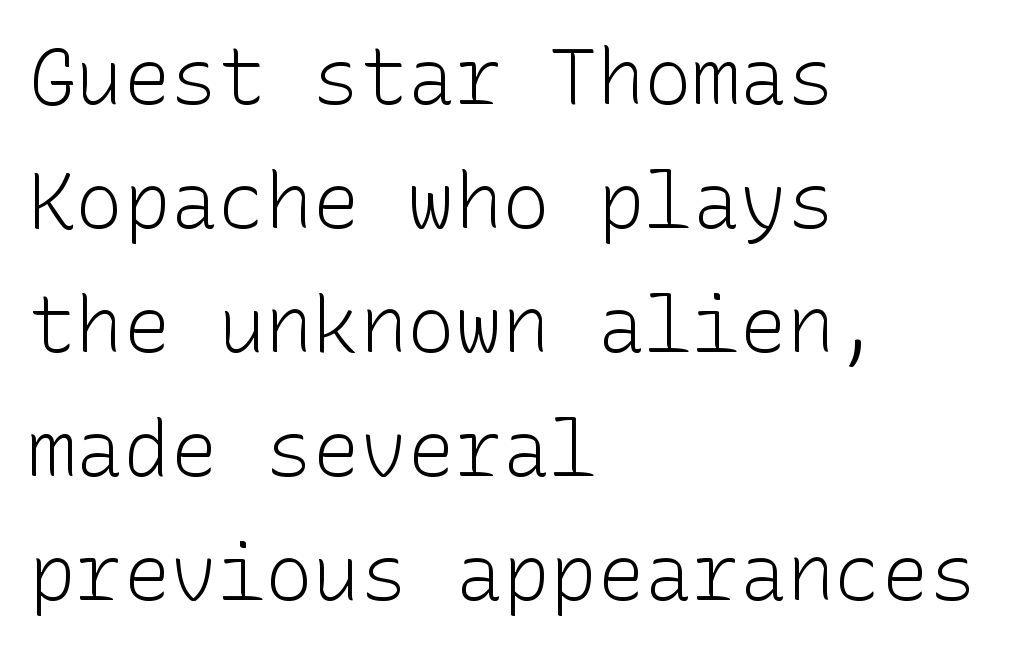
{"serif": "no", "italic": "no", "bold": "no", "weight": "light", "width": "normal", "stroke_contrast": "low", "x_height": "medium", "underline": "no", "align": "left", "line_spacing": "normal", "line_spacing_ratio": 1.57, "letter_spacing": "normal", "letter_spacing_em": 0.0, "glyph_px": 79}
